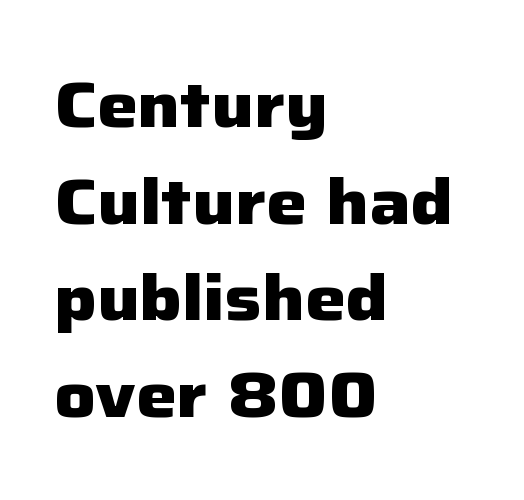
{"serif": "no", "italic": "no", "bold": "yes", "weight": "heavy", "width": "normal", "stroke_contrast": "low", "x_height": "medium", "monospaced": "no", "underline": "no", "align": "left", "line_spacing": "normal", "line_spacing_ratio": 1.51, "letter_spacing": "normal", "letter_spacing_em": 0.0, "glyph_px": 64}
